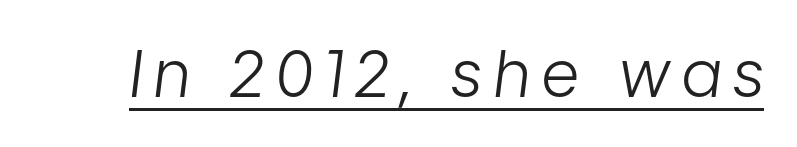
The image shows 65 px light, condensed type, italic (leaning right); set underlined; low stroke contrast and a medium x-height.
